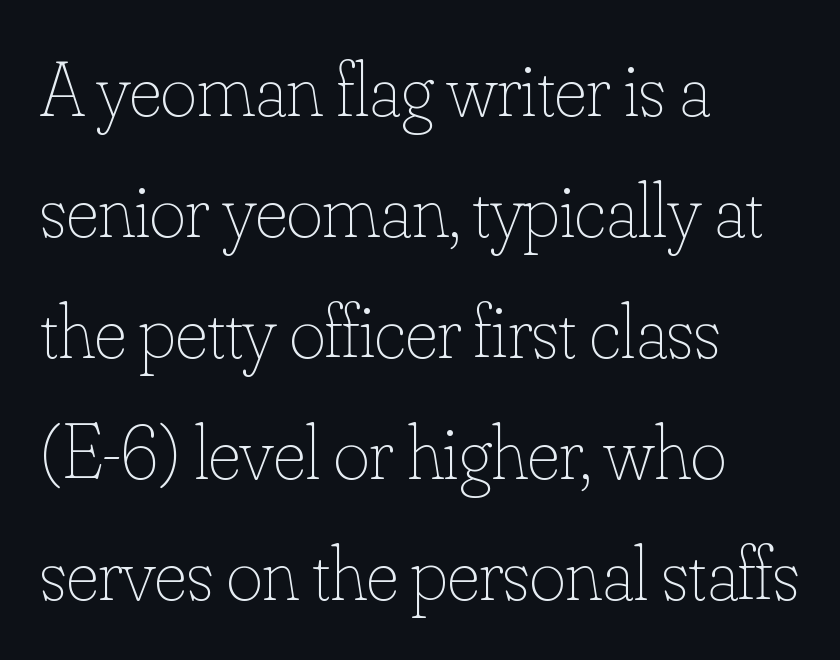
This sample has the flowing, uneven cadence of proportional lettering. The tracking reads as untouched default to a designer's eye. The space between consecutive lines is moderate. Beneath every word, the page is bare.
